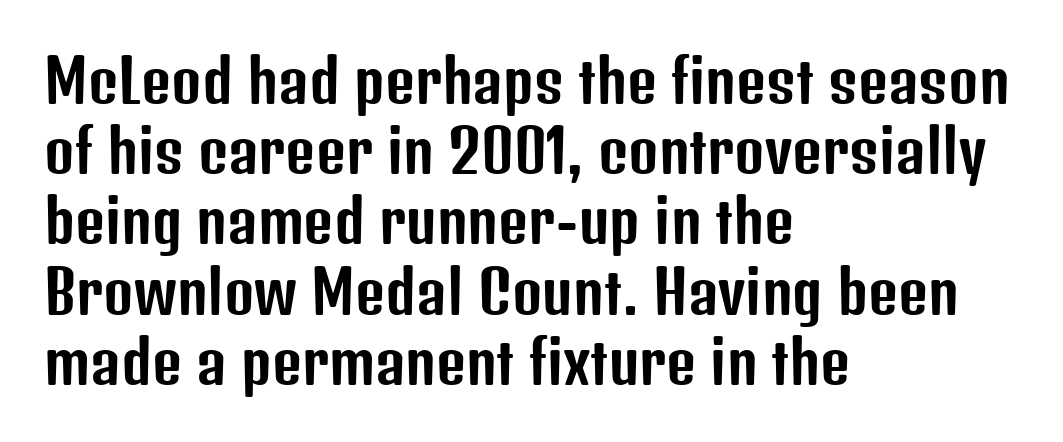
The image shows 58 px condensed sans-serif type, upright; set left-aligned, line spacing 1.21x, normal letter spacing, not underlined; low stroke contrast and a medium x-height.
